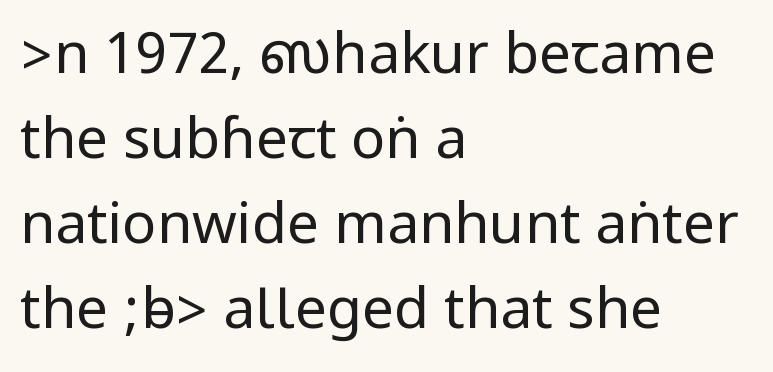
Q: Is the text bold? A: No.
Q: Is the text italic (slanted)? A: No, it is upright.
Q: Is the typeface a serif or a sans-serif typeface? A: Sans-serif.
Q: Is the text underlined? A: No.
Q: How is the paragraph aligned? A: Left-aligned.
Q: Is the spacing between letters normal or unusually wide? A: Normal.
Q: Is the spacing between lines tight, normal or loose? A: Normal.
Q: Width (condensed, normal, or wide)? A: Condensed.
Q: Stroke contrast? A: Low.
